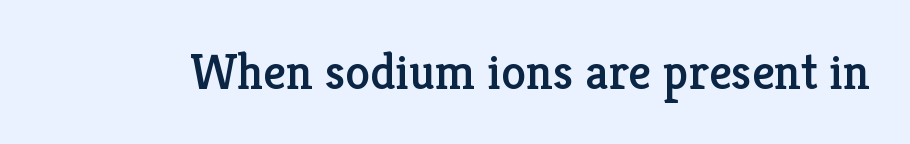
Spacing between characters is what you'd get straight out of the box. This rendering employs a face with finishing strokes, i.e., a serif. Each letter keeps its own natural width here, so spacing adapts to shape. Bare-footed words on every line. When letters stand straight like this, we call the style roman or upright.
